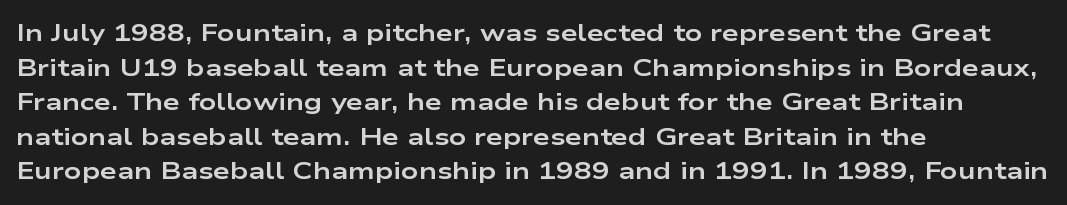
Q: Is the text bold? A: Yes.
Q: Is the text italic (slanted)? A: No, it is upright.
Q: Is the text underlined? A: No.
Q: How is the paragraph aligned? A: Left-aligned.
Q: Is the spacing between letters normal or unusually wide? A: Normal.
Q: Is the spacing between lines tight, normal or loose? A: Normal.
